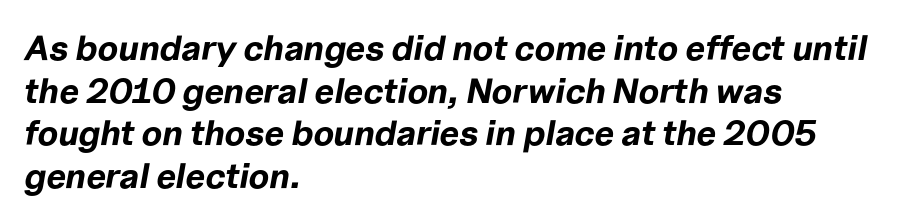
This sample has the flowing, uneven cadence of proportional lettering. Check under the words: just untouched page. Style check: oblique. The line texture is even and compact thanks to regular tracking. Visually the block forms a straight wall on the left and a jagged coastline on the right. Caption: bold face, heavy strokes.
